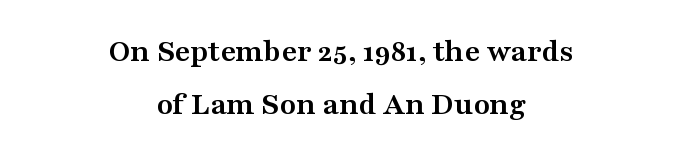
Casual observation: everything's sitting right in the middle. Nobody touched the tracking dial on this one. The space directly below the letters is spotless. A typesetter would mark this as roman, not italic. Stroke thickness is high; the sample reads as a true bold.
